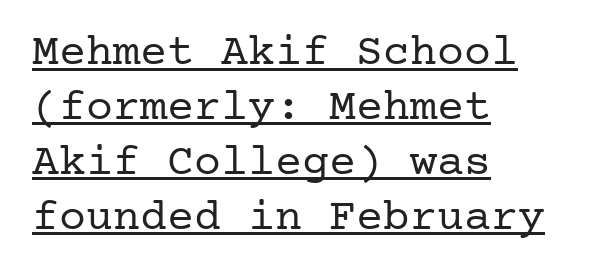
Q: Is the text bold? A: No.
Q: Is the text italic (slanted)? A: No, it is upright.
Q: Is the typeface a serif or a sans-serif typeface? A: Serif.
Q: Is the text underlined? A: Yes.
Q: How is the paragraph aligned? A: Left-aligned.
Q: Is the spacing between letters normal or unusually wide? A: Normal.
Q: Width (condensed, normal, or wide)? A: Normal.
Q: Stroke contrast? A: Low.
Q: x-height? A: Medium.
